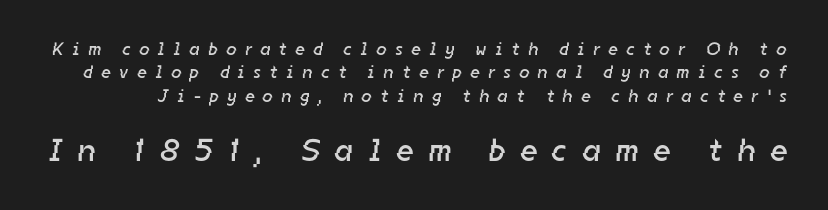
The image shows 32 px regular-weight sans-serif type; set normal line spacing (1.3x), unusually wide letter spacing (+0.49 em), not underlined; the second (bottom) block is 1.78x larger; low stroke contrast and a medium x-height.
